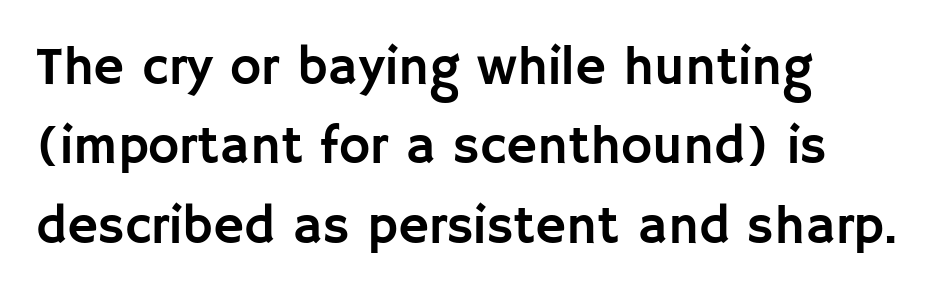
This sample uses plain, unmodified letter spacing. The rag falls on the right side of this text block. When letters stand straight like this, we call the style roman or upright. The letters carry no serifs — their stems end cleanly without finishing strokes. A typesetter would call this proportional, since set widths differ per character. This sample keeps an unexceptional amount of space between lines.
